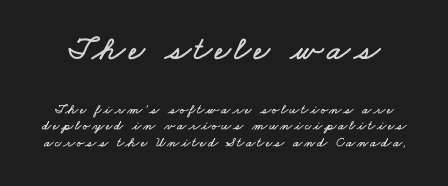
The image shows 34 px wide type; set line spacing 1.19x, not underlined; the first (top) block is 2.43x larger; low stroke contrast and a small x-height.
